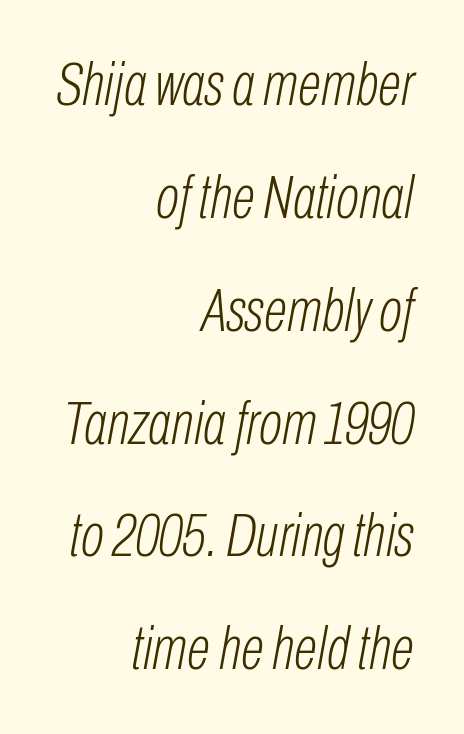
{"italic": "yes", "lean": "right", "slant_degrees": 10, "bold": "no", "weight": "light", "width": "condensed", "stroke_contrast": "low", "x_height": "medium", "monospaced": "no", "underline": "no", "align": "right", "line_spacing_ratio": 1.82, "letter_spacing": "normal", "letter_spacing_em": 0.0, "glyph_px": 62}
